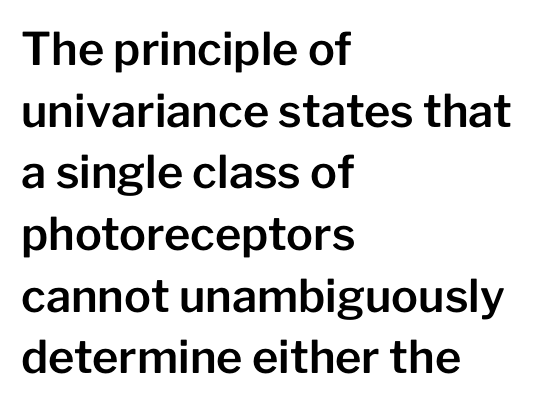
{"serif": "no", "italic": "no", "width": "normal", "stroke_contrast": "low", "x_height": "medium", "monospaced": "no", "underline": "no", "align": "left", "line_spacing": "normal", "line_spacing_ratio": 1.37, "letter_spacing": "normal", "letter_spacing_em": 0.0, "glyph_px": 45}
